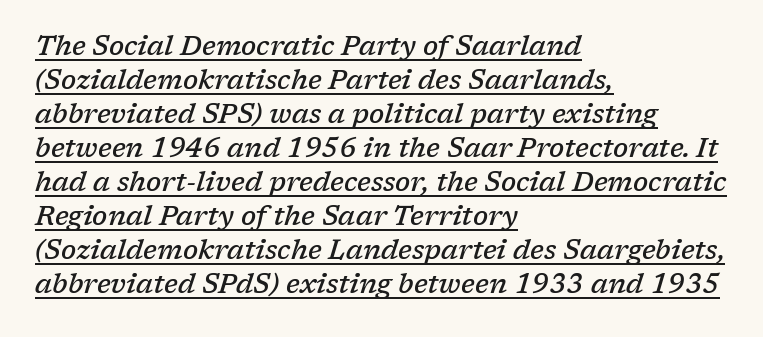
Is there an underline? Yes — a line sits under the letters. Style check: oblique. The leading is moderate, giving the passage an even texture. Typeset ragged right — the left edge is the straight one. Moderately thickened strokes mark this as semibold type. How are the letters spaced? Ordinarily, with no added tracking.
